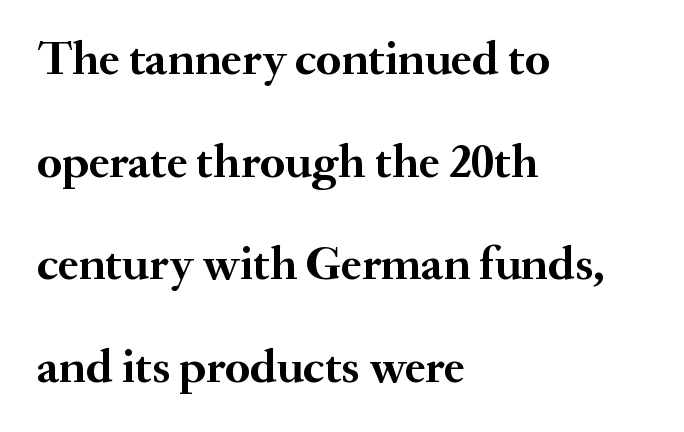
{"serif": "yes", "italic": "no", "bold": "yes", "weight": "semibold", "width": "normal", "stroke_contrast": "medium", "x_height": "small", "monospaced": "no", "underline": "no", "align": "left", "line_spacing": "loose", "line_spacing_ratio": 2.14, "letter_spacing": "normal", "letter_spacing_em": 0.0, "glyph_px": 48}
